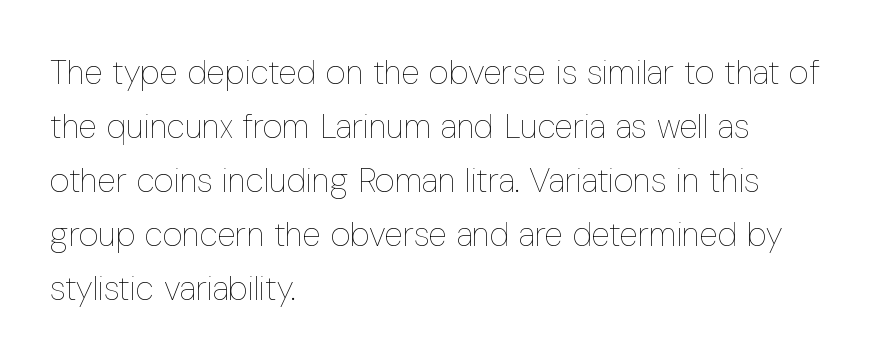
The image shows 34 px thin, condensed type, upright; set left-aligned, normal line spacing (1.59x), normal letter spacing, not underlined; low stroke contrast and a medium x-height.
